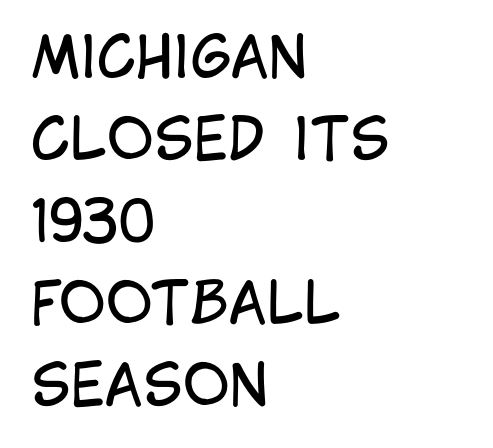
Q: Is the text bold? A: No.
Q: Is the text italic (slanted)? A: No, it is upright.
Q: Is the typeface a serif or a sans-serif typeface? A: Sans-serif.
Q: Is the text underlined? A: No.
Q: How is the paragraph aligned? A: Left-aligned.
Q: Is the spacing between letters normal or unusually wide? A: Normal.
Q: Is the spacing between lines tight, normal or loose? A: Normal.
Q: Width (condensed, normal, or wide)? A: Condensed.
Q: Stroke contrast? A: Low.
Q: x-height? A: Large.
Q: Monospaced? A: No.
